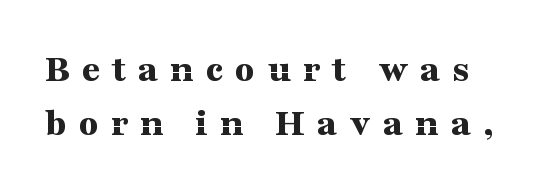
Q: Is the text bold? A: Yes.
Q: Is the text italic (slanted)? A: No, it is upright.
Q: Is the typeface a serif or a sans-serif typeface? A: Serif.
Q: Is the text underlined? A: No.
Q: Is the spacing between letters normal or unusually wide? A: Unusually wide.
Q: Is the spacing between lines tight, normal or loose? A: Normal.
Q: Width (condensed, normal, or wide)? A: Wide.
Q: Stroke contrast? A: Medium.
Q: x-height? A: Medium.
Q: Monospaced? A: No.
